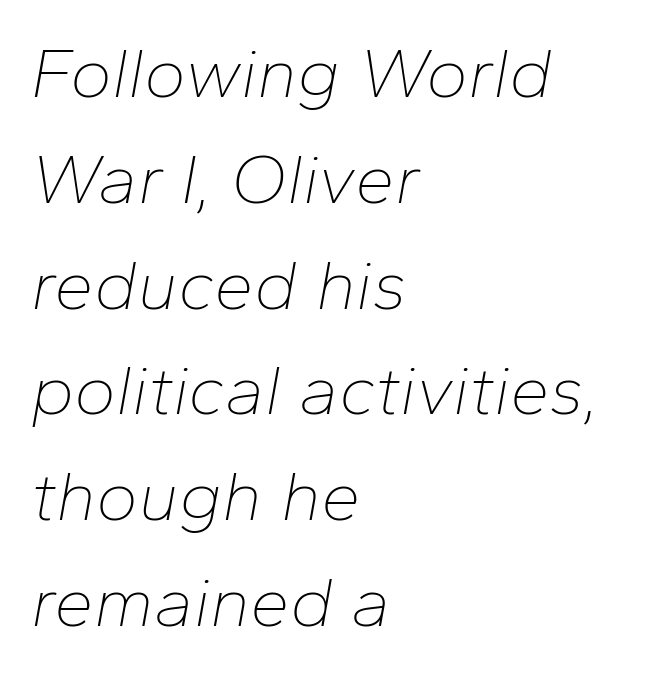
Q: Is the text bold? A: No.
Q: Is the text italic (slanted)? A: Yes, it leans right by about 10 degrees.
Q: Is the text underlined? A: No.
Q: How is the paragraph aligned? A: Left-aligned.
Q: Is the spacing between letters normal or unusually wide? A: Normal.
Q: Is the spacing between lines tight, normal or loose? A: Normal.
Q: Width (condensed, normal, or wide)? A: Normal.
Q: Stroke contrast? A: Low.
Q: x-height? A: Medium.
Q: Monospaced? A: No.
